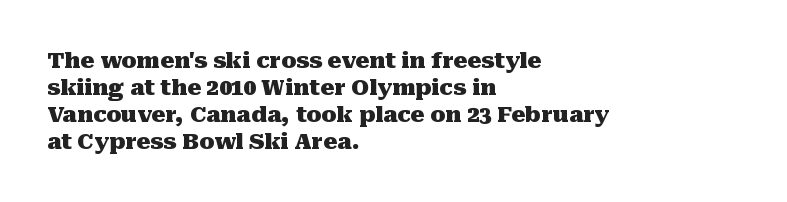
{"italic": "no", "bold": "yes", "underline": "no", "align": "left", "line_spacing_ratio": 1.22, "letter_spacing": "normal", "letter_spacing_em": 0.0, "glyph_px": 22}
